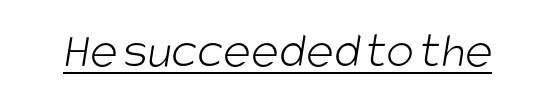
Here the designer chose a conventional face with non-uniform glyph widths. Serif or sans? Sans — the stroke terminals are bare. Counters stay open thanks to moderate or lighter strokes. The rendering uses the underline text-decoration.
